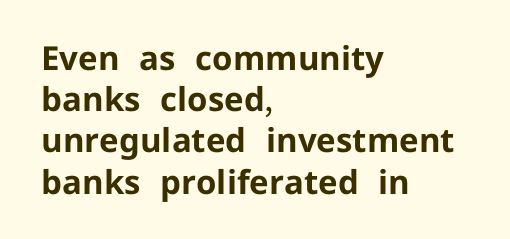
Q: Is the text bold? A: Yes.
Q: Is the text italic (slanted)? A: No, it is upright.
Q: Is the typeface a serif or a sans-serif typeface? A: Sans-serif.
Q: Is the text underlined? A: No.
Q: How is the paragraph aligned? A: Left-aligned.
Q: Is the spacing between letters normal or unusually wide? A: Normal.
Q: Is the spacing between lines tight, normal or loose? A: Normal.
Q: Width (condensed, normal, or wide)? A: Normal.
Q: Stroke contrast? A: Low.
Q: x-height? A: Medium.
Q: Monospaced? A: No.
